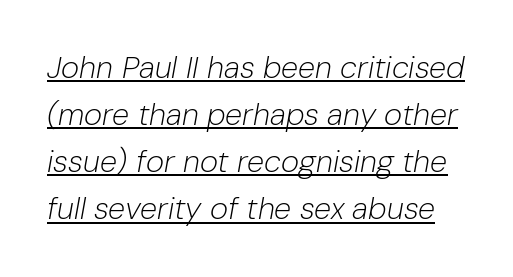
Q: Is the text bold? A: No.
Q: Is the text italic (slanted)? A: Yes, it leans right by about 10 degrees.
Q: Is the text underlined? A: Yes.
Q: Is the spacing between letters normal or unusually wide? A: Normal.
Q: Is the spacing between lines tight, normal or loose? A: Normal.
Q: Width (condensed, normal, or wide)? A: Normal.
Q: Stroke contrast? A: Low.
Q: x-height? A: Medium.
Q: Monospaced? A: No.
